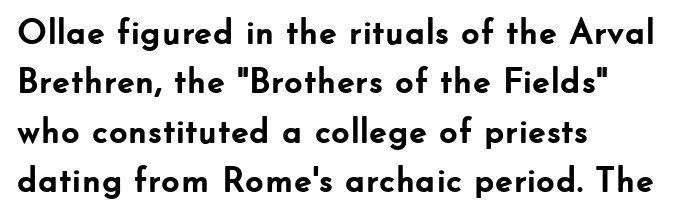
{"serif": "no", "italic": "no", "bold": "yes", "weight": "semibold", "width": "normal", "stroke_contrast": "low", "x_height": "small", "monospaced": "no", "underline": "no", "align": "left", "line_spacing": "normal", "line_spacing_ratio": 1.37, "letter_spacing": "normal", "letter_spacing_em": 0.0, "glyph_px": 36}
